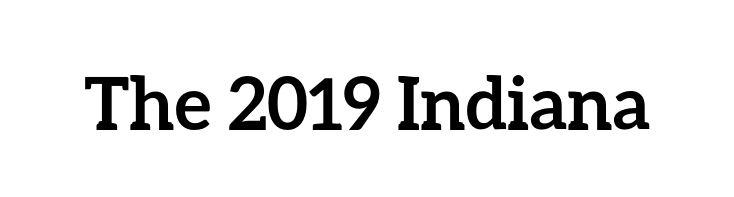
The image shows 72 px semibold type, upright; set normal letter spacing, not underlined; low stroke contrast and a medium x-height.
